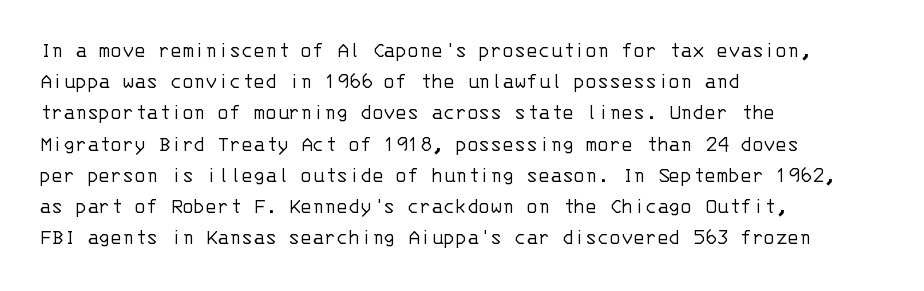
{"italic": "no", "bold": "no", "underline": "no", "align": "left", "line_spacing": "normal", "line_spacing_ratio": 1.42, "letter_spacing": "normal", "letter_spacing_em": 0.0, "glyph_px": 22}
